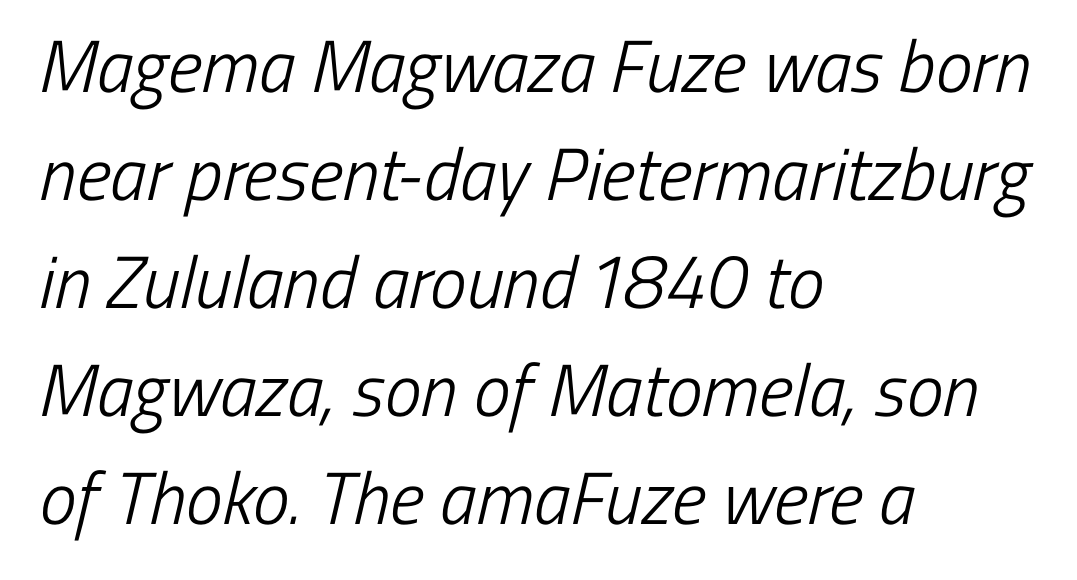
Q: Is the text bold? A: No.
Q: Is the typeface a serif or a sans-serif typeface? A: Sans-serif.
Q: Is the text underlined? A: No.
Q: How is the paragraph aligned? A: Left-aligned.
Q: Is the spacing between letters normal or unusually wide? A: Normal.
Q: Is the spacing between lines tight, normal or loose? A: Normal.
Q: Width (condensed, normal, or wide)? A: Condensed.
Q: Stroke contrast? A: Low.
Q: x-height? A: Medium.
Q: Monospaced? A: No.
